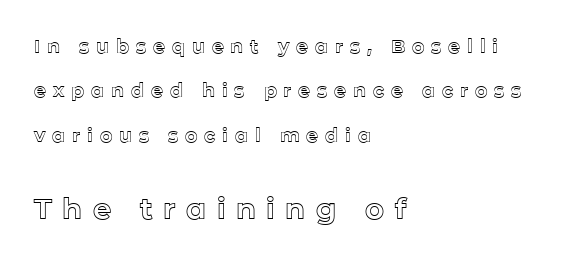
The image shows 29 px text type, upright; set left-aligned, loose line spacing (2.33x), unusually wide letter spacing (+0.36 em), not underlined; the second (bottom) block is 1.53x larger; a medium x-height.
